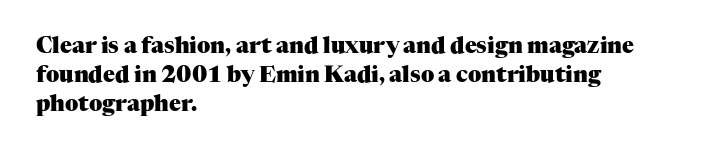
The rows are spaced the way most documents space them. Its strokes are broad and dark, the hallmark of bold type. Posture: upright roman. A bare baseline throughout the passage.
